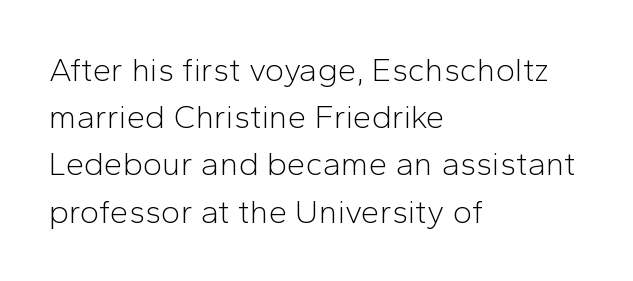
Q: Is the text bold? A: No.
Q: Is the text italic (slanted)? A: No, it is upright.
Q: Is the typeface a serif or a sans-serif typeface? A: Sans-serif.
Q: Is the text underlined? A: No.
Q: How is the paragraph aligned? A: Left-aligned.
Q: Is the spacing between letters normal or unusually wide? A: Normal.
Q: Is the spacing between lines tight, normal or loose? A: Normal.
Q: Width (condensed, normal, or wide)? A: Normal.
Q: Stroke contrast? A: Low.
Q: x-height? A: Medium.
Q: Monospaced? A: No.
